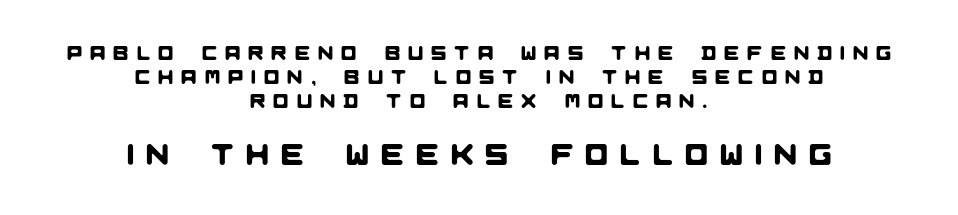
{"serif": "no", "width": "normal", "stroke_contrast": "low", "x_height": "large", "monospaced": "no", "underline": "no", "align": "center", "line_spacing_ratio": 1.21, "letter_spacing": "wide", "letter_spacing_em": 0.41, "larger_block": "second", "size_ratio": 1.5, "glyph_px": 30}
